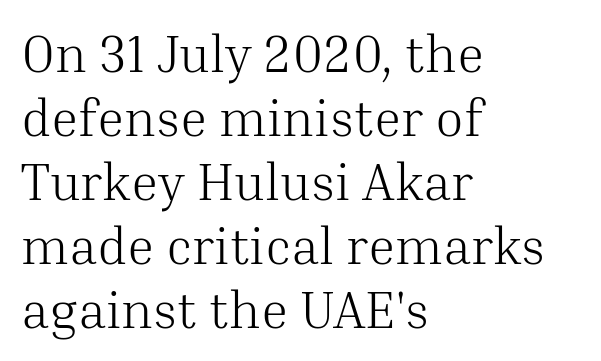
{"serif": "yes", "italic": "no", "bold": "no", "weight": "light", "width": "normal", "stroke_contrast": "medium", "x_height": "medium", "monospaced": "no", "underline": "no", "align": "left", "line_spacing_ratio": 1.23, "letter_spacing": "normal", "letter_spacing_em": 0.0, "glyph_px": 52}
